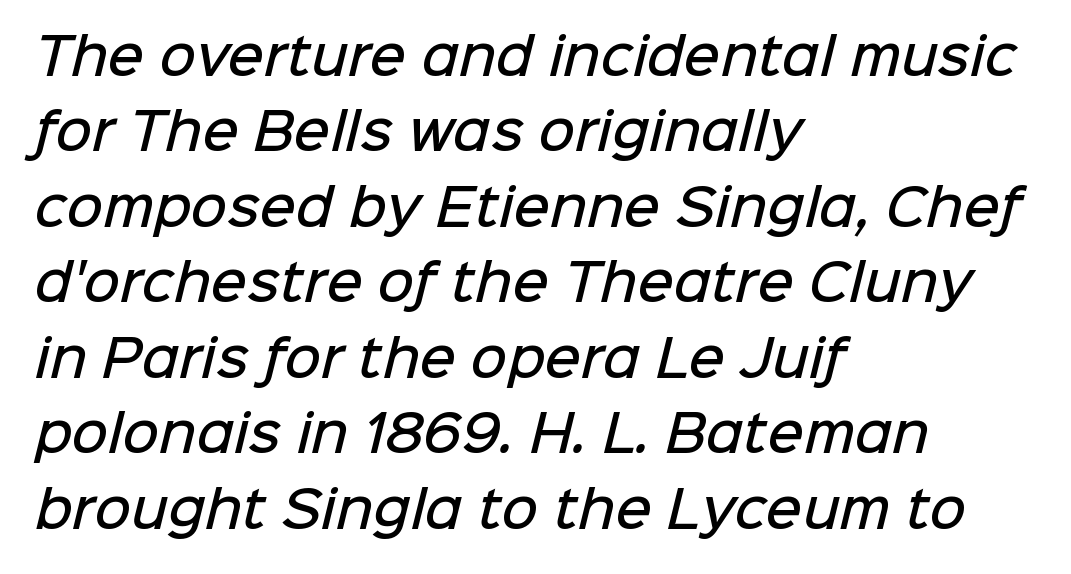
The image shows 50 px semibold sans-serif type; set left-aligned, normal line spacing (1.51x), normal letter spacing, not underlined; low stroke contrast and a medium x-height.
